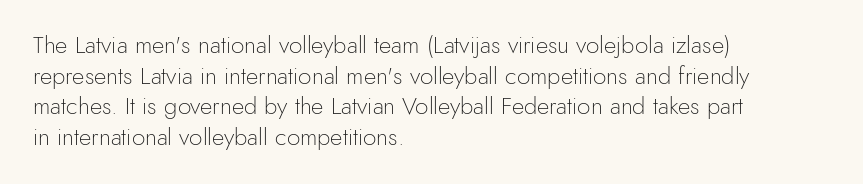
The image shows 24 px text type, upright; set left-aligned, normal line spacing (1.28x), normal letter spacing, not underlined.
